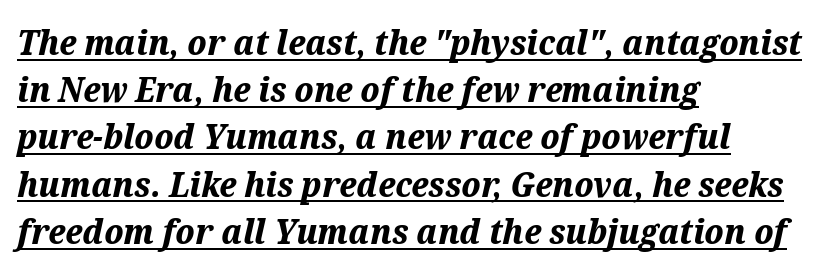
Q: Is the text bold? A: Yes.
Q: Is the text italic (slanted)? A: Yes, it leans right by about 12 degrees.
Q: Is the text underlined? A: Yes.
Q: How is the paragraph aligned? A: Left-aligned.
Q: Is the spacing between letters normal or unusually wide? A: Normal.
Q: Is the spacing between lines tight, normal or loose? A: Normal.
Q: Width (condensed, normal, or wide)? A: Normal.
Q: Stroke contrast? A: Medium.
Q: x-height? A: Medium.
Q: Monospaced? A: No.
